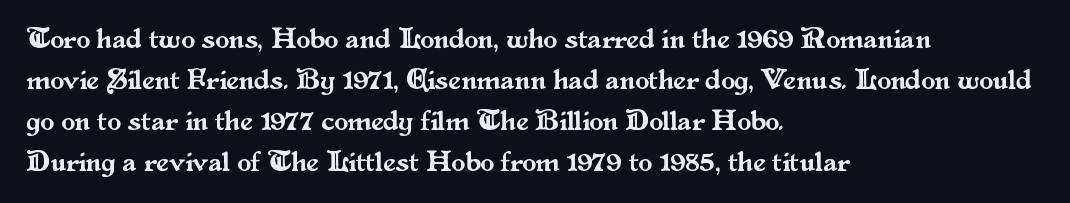
{"serif": "yes", "italic": "no", "width": "normal", "stroke_contrast": "medium", "x_height": "small", "monospaced": "no", "underline": "no", "align": "left", "line_spacing": "normal", "line_spacing_ratio": 1.46, "letter_spacing": "normal", "letter_spacing_em": 0.0, "glyph_px": 28}
